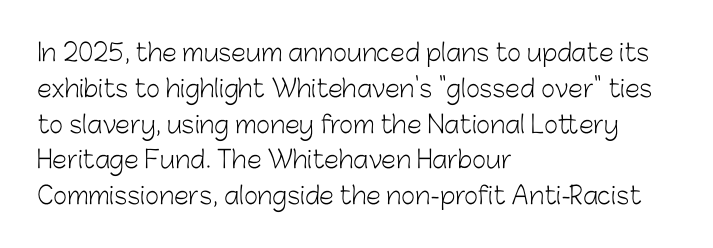
Q: Is the text bold? A: No.
Q: Is the text italic (slanted)? A: No, it is upright.
Q: Is the text underlined? A: No.
Q: How is the paragraph aligned? A: Left-aligned.
Q: Is the spacing between letters normal or unusually wide? A: Normal.
Q: Is the spacing between lines tight, normal or loose? A: Normal.
